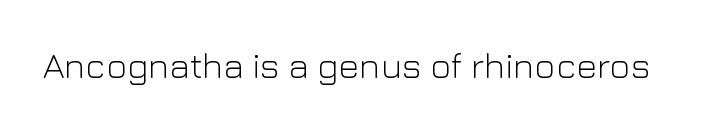
The image shows 36 px light sans-serif type, upright; set normal letter spacing, not underlined; low stroke contrast and a medium x-height.
